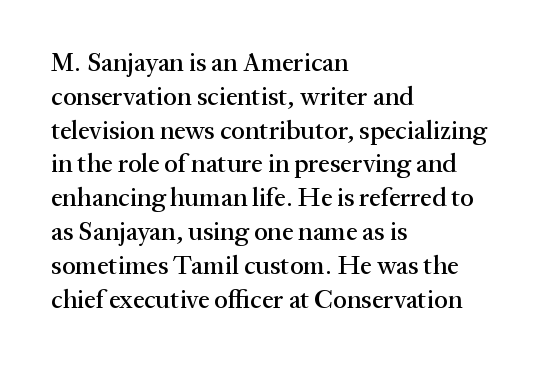
Q: Is the text italic (slanted)? A: No, it is upright.
Q: Is the text underlined? A: No.
Q: How is the paragraph aligned? A: Left-aligned.
Q: Is the spacing between letters normal or unusually wide? A: Normal.
Q: Is the spacing between lines tight, normal or loose? A: Normal.
